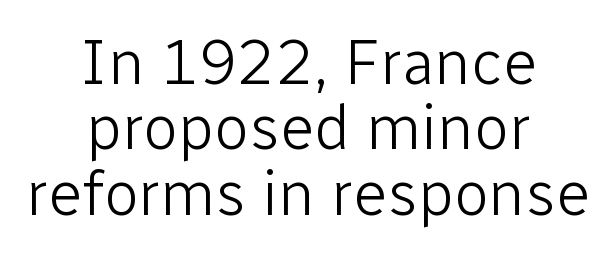
{"serif": "no", "italic": "no", "bold": "no", "weight": "light", "width": "normal", "stroke_contrast": "low", "x_height": "medium", "monospaced": "no", "underline": "no", "align": "center", "line_spacing": "tight", "line_spacing_ratio": 1.02, "letter_spacing": "normal", "letter_spacing_em": 0.0, "glyph_px": 64}
